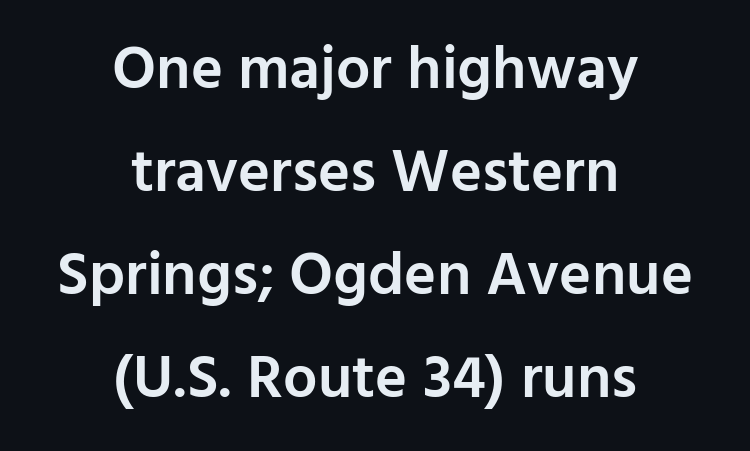
Weight check: semibold — heavier than regular, not quite bold. Note: no serifs on the glyphs. The glyphs are unaccompanied by any horizontal stroke below them. Line starts and ends both wander, symmetrically.
